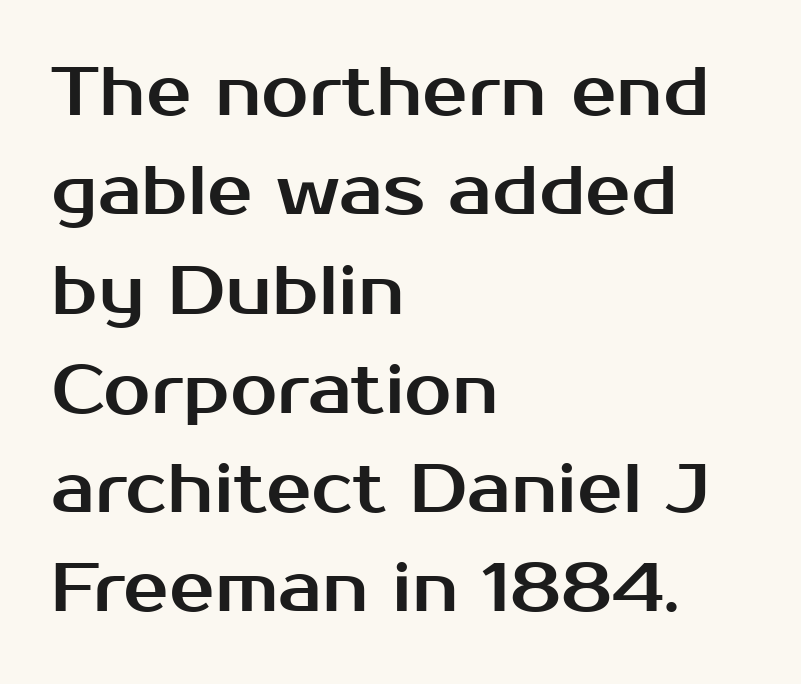
Q: Is the text italic (slanted)? A: No, it is upright.
Q: Is the typeface a serif or a sans-serif typeface? A: Sans-serif.
Q: Is the text underlined? A: No.
Q: How is the paragraph aligned? A: Left-aligned.
Q: Is the spacing between letters normal or unusually wide? A: Normal.
Q: Is the spacing between lines tight, normal or loose? A: Normal.
Q: Width (condensed, normal, or wide)? A: Normal.
Q: Stroke contrast? A: Medium.
Q: x-height? A: Medium.
Q: Monospaced? A: No.
